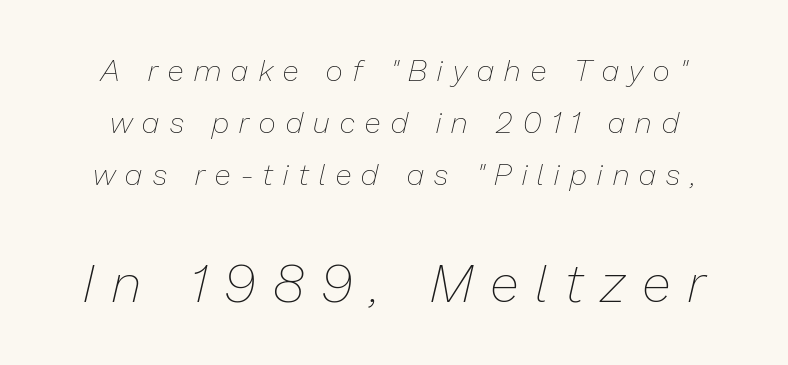
{"italic": "yes", "lean": "right", "slant_degrees": 13, "bold": "no", "weight": "thin", "width": "normal", "stroke_contrast": "low", "x_height": "medium", "monospaced": "no", "underline": "no", "line_spacing_ratio": 1.73, "letter_spacing": "wide", "letter_spacing_em": 0.35, "larger_block": "second", "size_ratio": 1.77, "glyph_px": 53}
